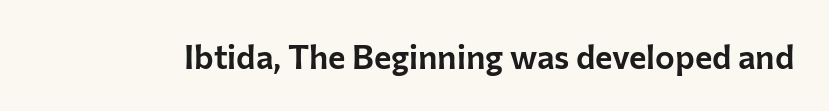
Is the letter spacing exaggerated? No — it looks like the ordinary default. A clean baseline with only descenders dipping below it. Is this a sans? Yes — the strokes have no serifs. Character widths vary here, with narrow letters taking less room than wide ones. Unlike italic type, these characters show no tilt at all.
